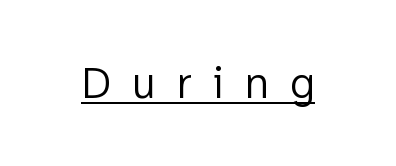
Q: Is the text bold? A: No.
Q: Is the text italic (slanted)? A: No, it is upright.
Q: Is the typeface a serif or a sans-serif typeface? A: Sans-serif.
Q: Is the text underlined? A: Yes.
Q: Is the spacing between letters normal or unusually wide? A: Unusually wide.
Q: Width (condensed, normal, or wide)? A: Normal.
Q: Stroke contrast? A: Low.
Q: x-height? A: Medium.
Q: Monospaced? A: No.
